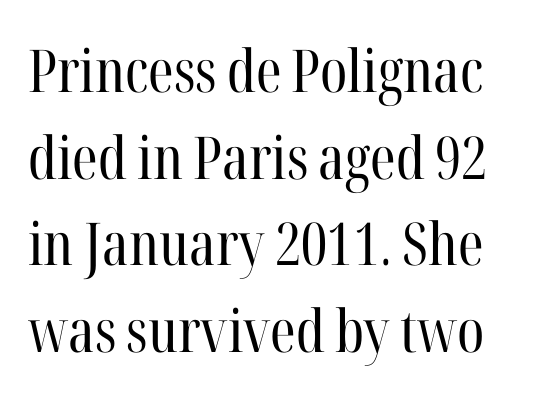
The image shows 59 px regular-weight, condensed serif type, upright; set normal line spacing (1.47x), normal letter spacing, not underlined; high stroke contrast and a medium x-height.
